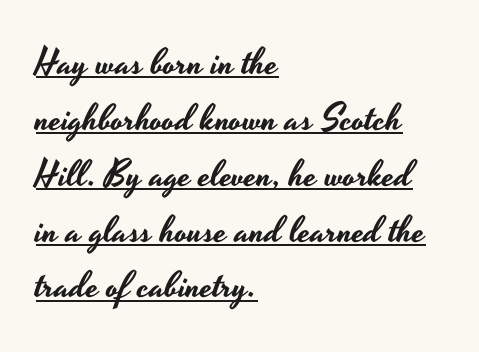
Q: Is the text italic (slanted)? A: Yes.
Q: Is the typeface a serif or a sans-serif typeface? A: Sans-serif.
Q: Is the text underlined? A: Yes.
Q: How is the paragraph aligned? A: Left-aligned.
Q: Is the spacing between letters normal or unusually wide? A: Normal.
Q: Is the spacing between lines tight, normal or loose? A: Normal.
Q: Width (condensed, normal, or wide)? A: Wide.
Q: Stroke contrast? A: Low.
Q: x-height? A: Small.
Q: Monospaced? A: No.
